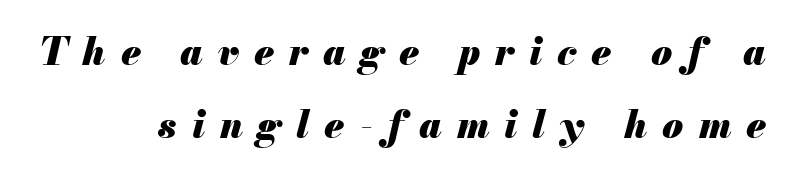
Q: Is the text bold? A: Yes.
Q: Is the text italic (slanted)? A: Yes, it leans right by about 13 degrees.
Q: Is the text underlined? A: No.
Q: Is the spacing between letters normal or unusually wide? A: Unusually wide.
Q: Is the spacing between lines tight, normal or loose? A: Loose.
Q: Width (condensed, normal, or wide)? A: Normal.
Q: Stroke contrast? A: Medium.
Q: x-height? A: Small.
Q: Monospaced? A: No.
